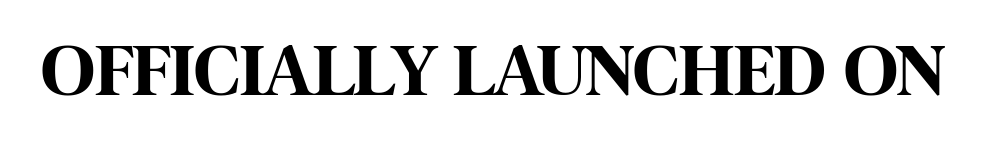
Set as a true bold cut, around the 700 mark. Looks like regular typesetting: each glyph gets only the width it needs. Examine the stroke ends and you'll find no serifs. A roman cut, with each character standing at attention. The line texture is even and compact thanks to regular tracking.
